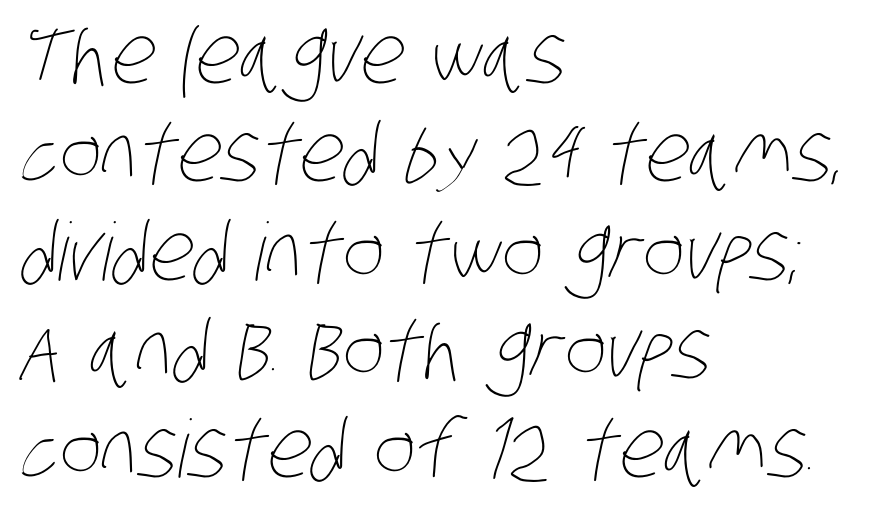
Q: Is the text bold? A: No.
Q: Is the text underlined? A: No.
Q: How is the paragraph aligned? A: Left-aligned.
Q: Is the spacing between letters normal or unusually wide? A: Normal.
Q: Width (condensed, normal, or wide)? A: Condensed.
Q: Stroke contrast? A: Low.
Q: x-height? A: Large.
Q: Monospaced? A: No.
